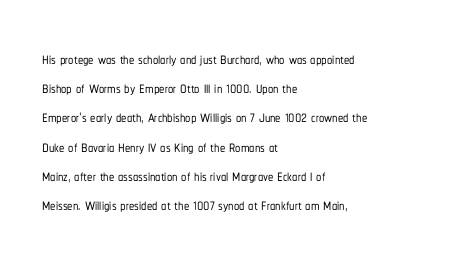
{"italic": "no", "underline": "no", "align": "left", "line_spacing": "normal", "line_spacing_ratio": 1.39, "letter_spacing": "normal", "letter_spacing_em": 0.0, "glyph_px": 21}
